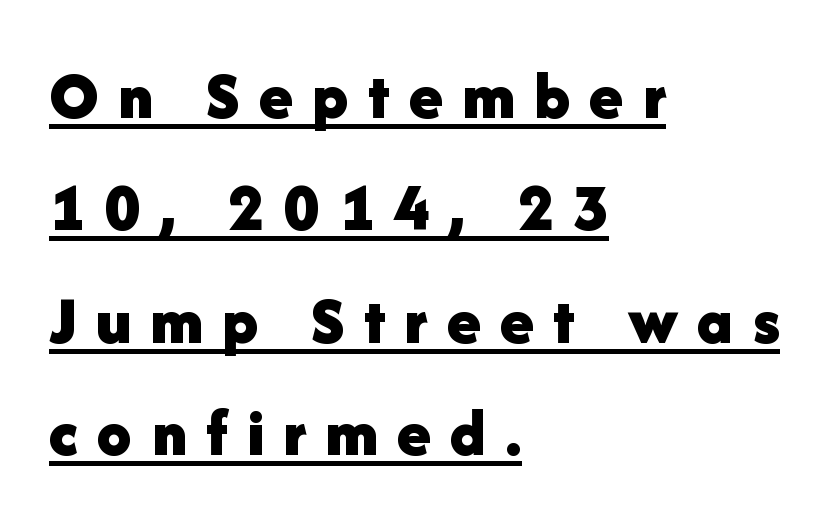
Q: Is the text bold? A: Yes.
Q: Is the text italic (slanted)? A: No, it is upright.
Q: Is the typeface a serif or a sans-serif typeface? A: Sans-serif.
Q: Is the text underlined? A: Yes.
Q: How is the paragraph aligned? A: Left-aligned.
Q: Is the spacing between letters normal or unusually wide? A: Unusually wide.
Q: Is the spacing between lines tight, normal or loose? A: Normal.
Q: Width (condensed, normal, or wide)? A: Normal.
Q: Stroke contrast? A: Low.
Q: x-height? A: Medium.
Q: Monospaced? A: No.
